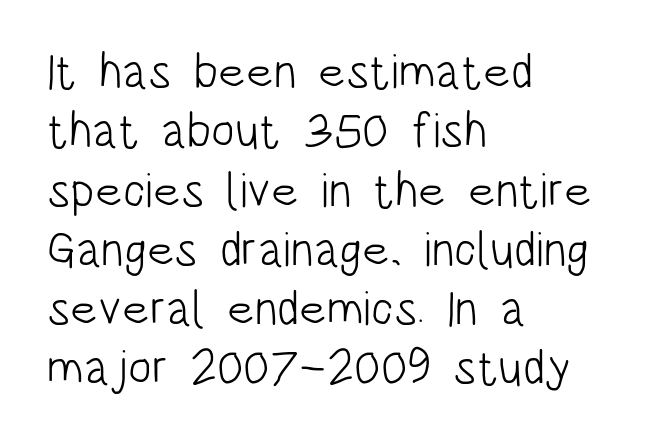
{"serif": "no", "italic": "no", "bold": "no", "weight": "light", "width": "condensed", "stroke_contrast": "low", "x_height": "large", "monospaced": "no", "underline": "no", "align": "left", "line_spacing_ratio": 1.21, "letter_spacing": "normal", "letter_spacing_em": 0.0, "glyph_px": 49}
